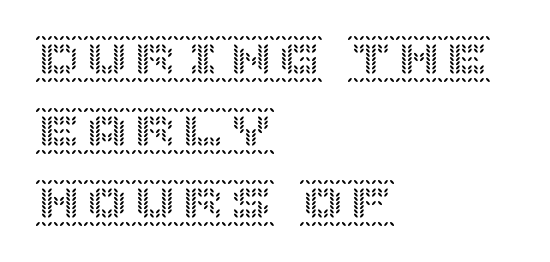
Q: Is the text italic (slanted)? A: No, it is upright.
Q: Is the text underlined? A: No.
Q: How is the paragraph aligned? A: Left-aligned.
Q: Is the spacing between letters normal or unusually wide? A: Normal.
Q: Is the spacing between lines tight, normal or loose? A: Normal.
Q: Width (condensed, normal, or wide)? A: Normal.
Q: x-height? A: Large.
